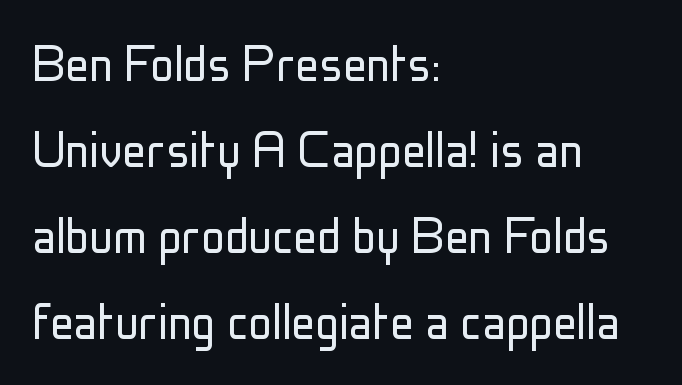
The designer went with a sans here, leaving each stem footless. The rendering keeps characters at their native spacing. The passage shown stacks its lines at a standard gap. Is this a fixed-width face? No — the glyphs have proportional, varying widths. This reads as an unemphasized weight, regular at the heaviest.
